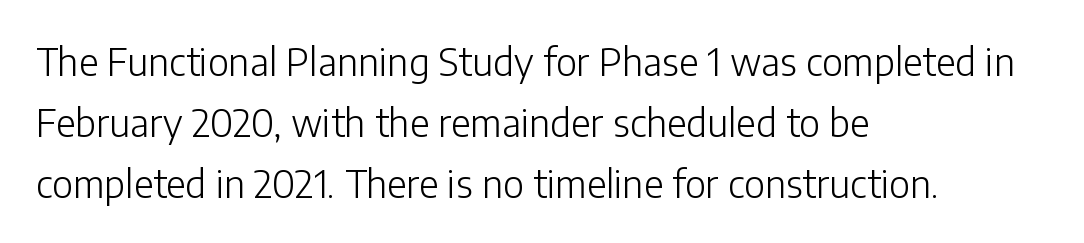
Q: Is the text bold? A: No.
Q: Is the text italic (slanted)? A: No, it is upright.
Q: Is the typeface a serif or a sans-serif typeface? A: Sans-serif.
Q: Is the text underlined? A: No.
Q: How is the paragraph aligned? A: Left-aligned.
Q: Is the spacing between letters normal or unusually wide? A: Normal.
Q: Is the spacing between lines tight, normal or loose? A: Normal.
Q: Width (condensed, normal, or wide)? A: Normal.
Q: Stroke contrast? A: Low.
Q: x-height? A: Medium.
Q: Monospaced? A: No.
